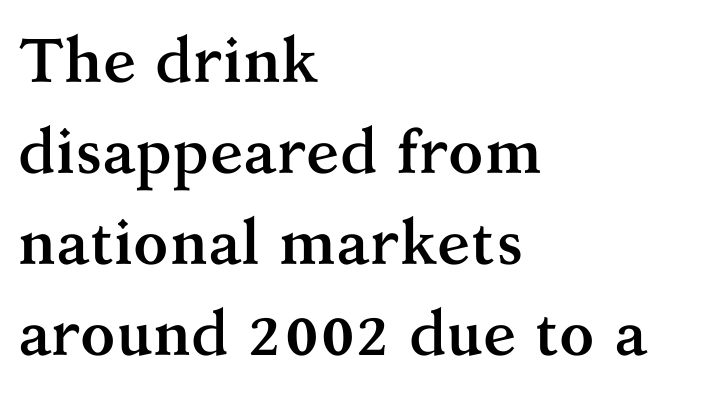
The image shows 62 px semibold serif type, upright; set left-aligned, normal line spacing (1.47x), normal letter spacing, not underlined; medium stroke contrast and a medium x-height.
